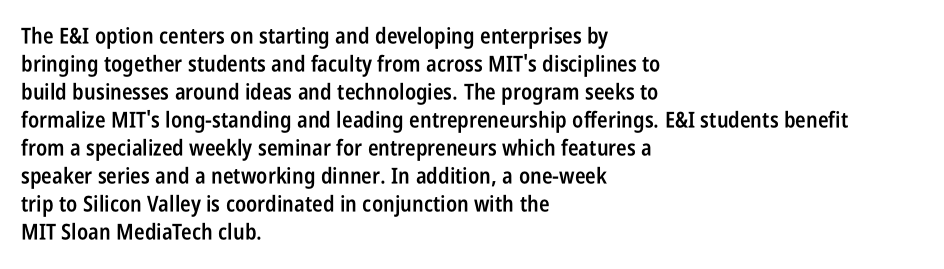
Regular leading. Is there any slant? The stems are plumb. You could call the tracking neutral — neither tight nor loose. A bare baseline throughout the passage.
